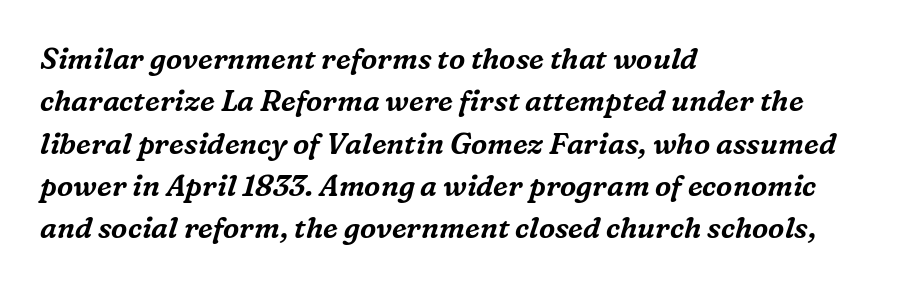
{"serif": "yes", "italic": "yes", "lean": "right", "slant_degrees": 16, "width": "normal", "stroke_contrast": "medium", "x_height": "medium", "monospaced": "no", "underline": "no", "align": "left", "line_spacing": "normal", "line_spacing_ratio": 1.46, "letter_spacing": "normal", "letter_spacing_em": 0.0, "glyph_px": 29}
